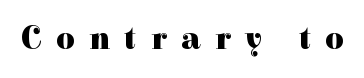
Q: Is the text bold? A: Yes.
Q: Is the text italic (slanted)? A: No, it is upright.
Q: Is the typeface a serif or a sans-serif typeface? A: Serif.
Q: Is the text underlined? A: No.
Q: Is the spacing between letters normal or unusually wide? A: Unusually wide.
Q: Width (condensed, normal, or wide)? A: Normal.
Q: Stroke contrast? A: High.
Q: x-height? A: Medium.
Q: Monospaced? A: No.
